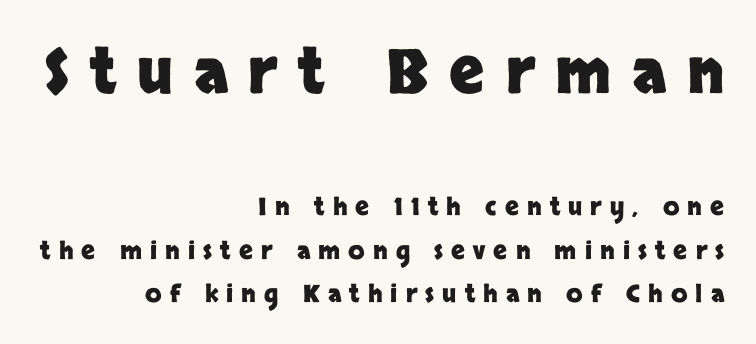
The image shows 61 px heavy sans-serif type, upright; set right-aligned, line spacing 1.81x, unusually wide letter spacing (+0.34 em), not underlined; the first (top) block is 2.54x larger; low stroke contrast and a large x-height.
